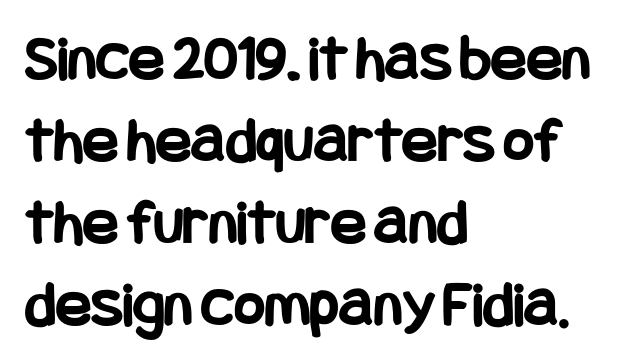
{"serif": "no", "italic": "no", "bold": "yes", "weight": "bold", "width": "condensed", "stroke_contrast": "low", "x_height": "large", "underline": "no", "align": "left", "line_spacing_ratio": 1.24, "letter_spacing": "normal", "letter_spacing_em": 0.0, "glyph_px": 66}
